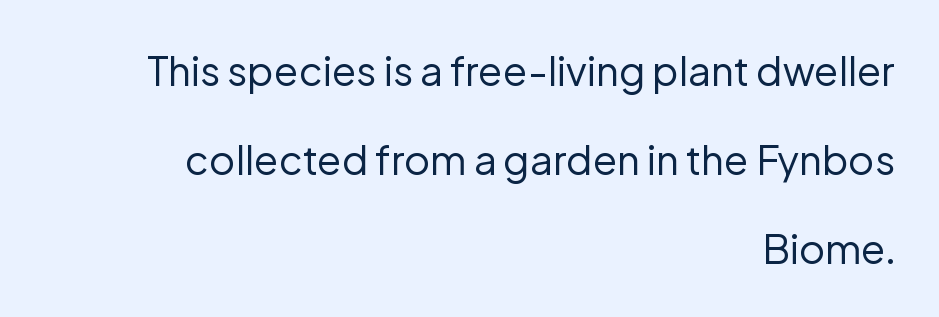
{"serif": "no", "italic": "no", "bold": "no", "weight": "regular", "width": "normal", "stroke_contrast": "low", "x_height": "medium", "monospaced": "no", "underline": "no", "align": "right", "line_spacing": "loose", "line_spacing_ratio": 2.22, "letter_spacing": "normal", "letter_spacing_em": 0.0, "glyph_px": 40}
